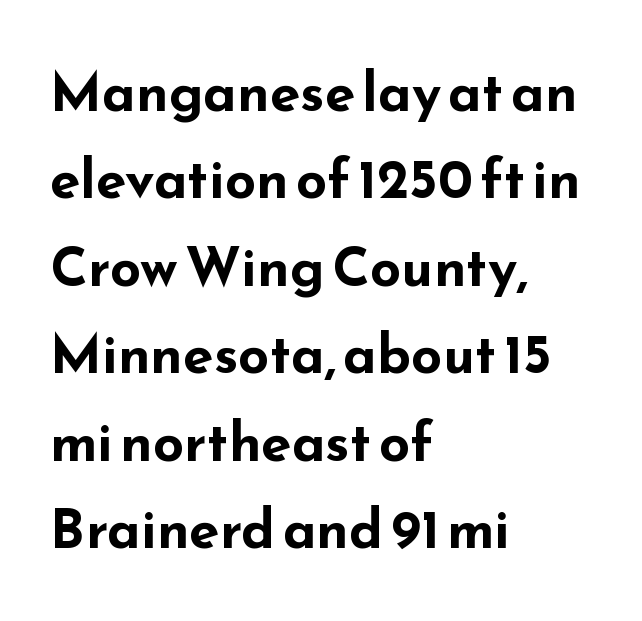
{"serif": "no", "italic": "no", "bold": "yes", "weight": "bold", "width": "wide", "stroke_contrast": "low", "x_height": "small", "monospaced": "no", "underline": "no", "align": "left", "line_spacing": "normal", "line_spacing_ratio": 1.59, "letter_spacing": "normal", "letter_spacing_em": 0.0, "glyph_px": 55}
